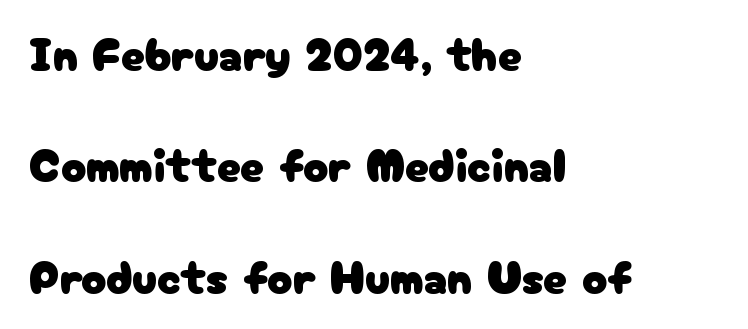
The rendering keeps characters at their native spacing. Designer's note — italics off, roman on. You could fit nearly another row in the gap between these rows. Typeset ragged right — the left edge is the straight one.
